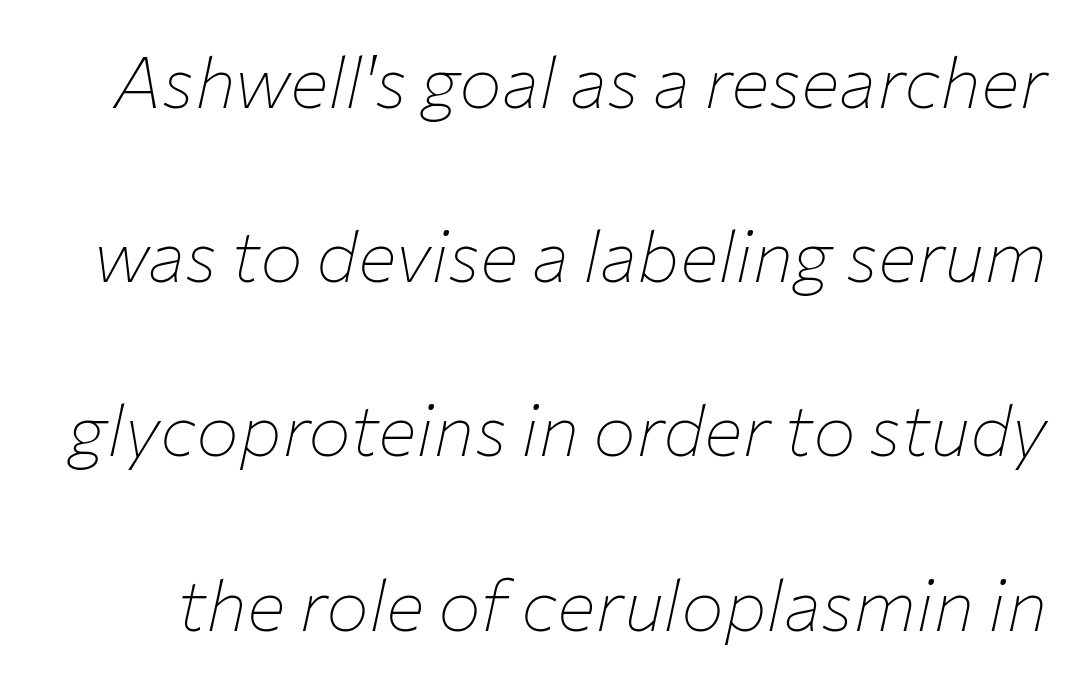
{"italic": "yes", "lean": "right", "slant_degrees": 12, "bold": "no", "weight": "thin", "width": "normal", "stroke_contrast": "low", "x_height": "medium", "monospaced": "no", "underline": "no", "line_spacing": "loose", "line_spacing_ratio": 2.42, "letter_spacing": "normal", "letter_spacing_em": 0.0, "glyph_px": 72}
